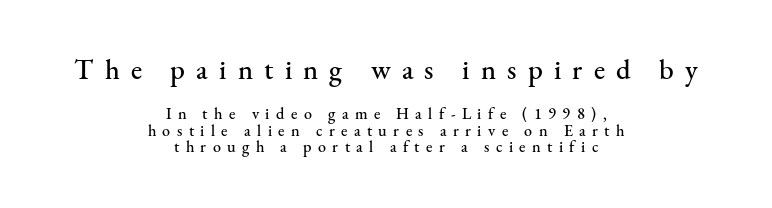
Q: Is the text italic (slanted)? A: No, it is upright.
Q: Is the typeface a serif or a sans-serif typeface? A: Serif.
Q: Is the text underlined? A: No.
Q: How is the paragraph aligned? A: Centered.
Q: Is the spacing between letters normal or unusually wide? A: Unusually wide.
Q: Is the spacing between lines tight, normal or loose? A: Tight.
Q: Which block of text is set in a larger size, the first (top) or the second (bottom)? A: The first (top) one.
Q: Width (condensed, normal, or wide)? A: Normal.
Q: Stroke contrast? A: Medium.
Q: x-height? A: Small.
Q: Monospaced? A: No.
